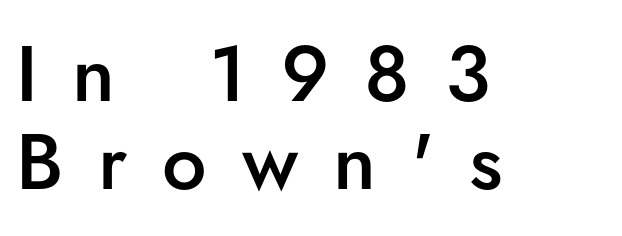
Closely set lines give the paragraph a compact silhouette. The setting favours the left margin, as ordinary paragraphs usually do. The gaps between neighbouring characters are conspicuously large. Weight check: semibold — heavier than regular, not quite bold. Italic? Not at all — the glyphs are vertical. A typesetter would label this face a sans.
